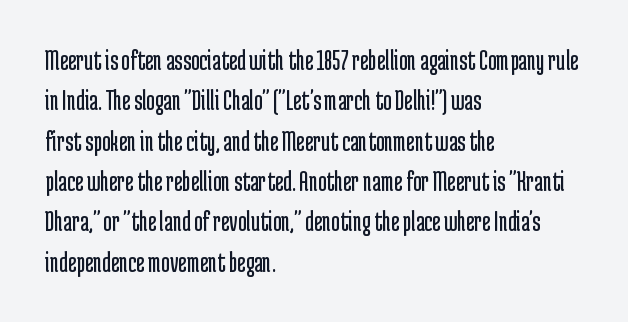
{"serif": "no", "italic": "no", "bold": "no", "weight": "regular", "width": "condensed", "stroke_contrast": "low", "x_height": "medium", "monospaced": "no", "underline": "no", "align": "left", "line_spacing": "normal", "line_spacing_ratio": 1.39, "letter_spacing": "normal", "letter_spacing_em": 0.0, "glyph_px": 29}
